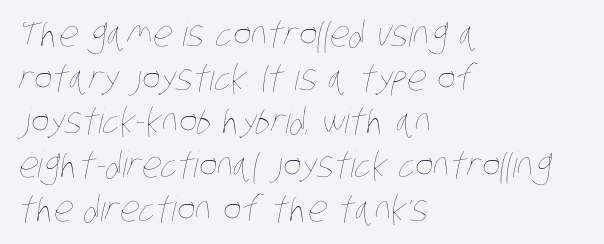
Q: Is the text bold? A: No.
Q: Is the text underlined? A: No.
Q: How is the paragraph aligned? A: Left-aligned.
Q: Is the spacing between letters normal or unusually wide? A: Normal.
Q: Is the spacing between lines tight, normal or loose? A: Normal.
Q: Width (condensed, normal, or wide)? A: Condensed.
Q: Stroke contrast? A: Low.
Q: x-height? A: Large.
Q: Monospaced? A: No.
